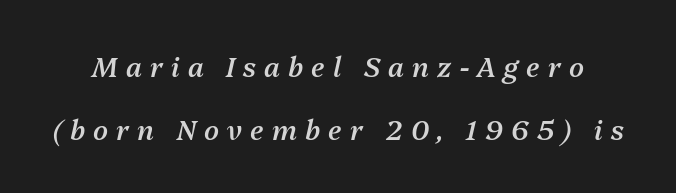
{"italic": "yes", "lean": "right", "slant_degrees": 13, "bold": "semi", "underline": "no", "line_spacing": "loose", "line_spacing_ratio": 2.32, "letter_spacing": "wide", "letter_spacing_em": 0.3, "glyph_px": 27}
